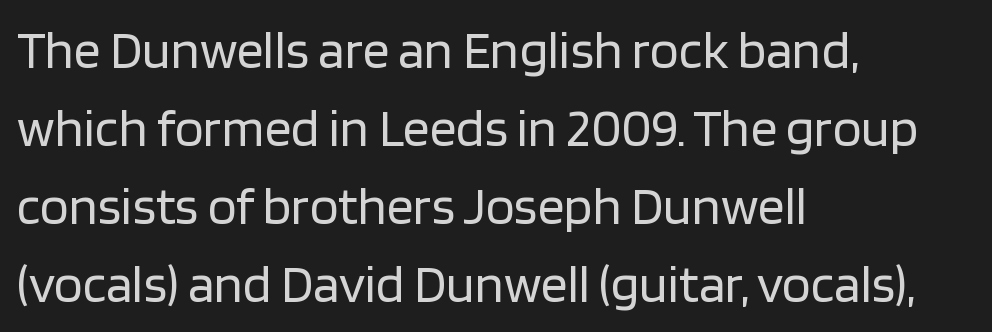
The image shows 53 px regular-weight sans-serif type, upright; set left-aligned, normal line spacing (1.47x), normal letter spacing, not underlined; low stroke contrast and a large x-height.
